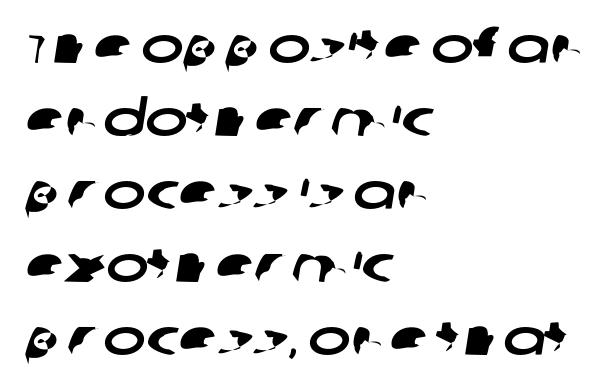
Q: Is the typeface a serif or a sans-serif typeface? A: Sans-serif.
Q: Is the text underlined? A: No.
Q: How is the paragraph aligned? A: Left-aligned.
Q: Is the spacing between letters normal or unusually wide? A: Normal.
Q: Is the spacing between lines tight, normal or loose? A: Normal.
Q: Width (condensed, normal, or wide)? A: Wide.
Q: Stroke contrast? A: Low.
Q: x-height? A: Large.
Q: Monospaced? A: No.
